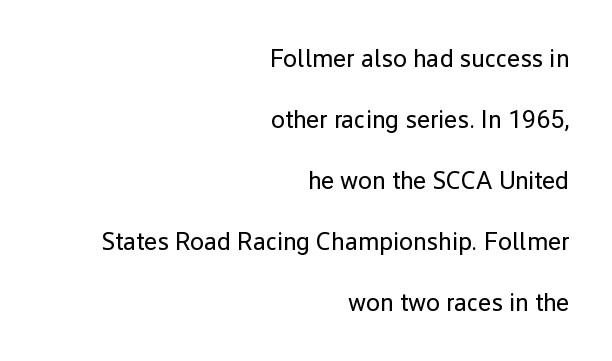
The image shows 25 px text type, upright; set right-aligned, loose line spacing (2.44x), normal letter spacing, not underlined.
